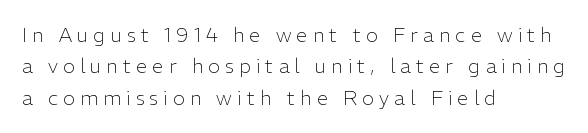
Q: Is the text bold? A: No.
Q: Is the text italic (slanted)? A: No, it is upright.
Q: Is the text underlined? A: No.
Q: How is the paragraph aligned? A: Left-aligned.
Q: Is the spacing between letters normal or unusually wide? A: Unusually wide.
Q: Is the spacing between lines tight, normal or loose? A: Normal.
